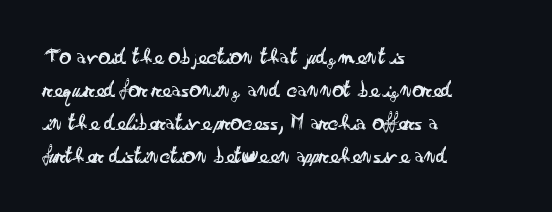
{"italic": "no", "bold": "no", "underline": "no", "align": "left", "line_spacing": "normal", "line_spacing_ratio": 1.43, "letter_spacing": "normal", "letter_spacing_em": 0.0, "glyph_px": 23}
